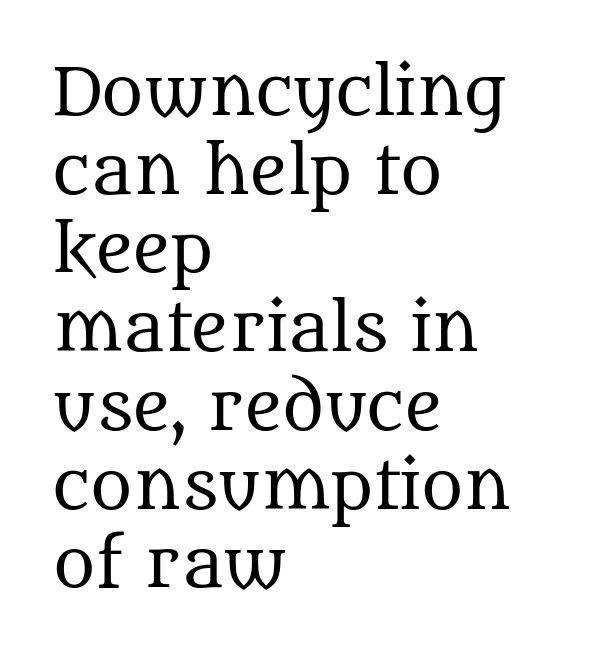
The rendering anchors every line to the left-hand side. This is the regular roman posture of the typeface. The gap between lines stays unmarked. Yep, those are serifs on the letters.
